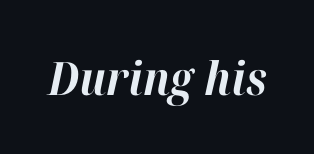
{"italic": "yes", "lean": "right", "slant_degrees": 12, "bold": "yes", "weight": "bold", "width": "normal", "stroke_contrast": "high", "x_height": "medium", "monospaced": "no", "underline": "no", "letter_spacing": "normal", "letter_spacing_em": 0.0, "glyph_px": 46}
